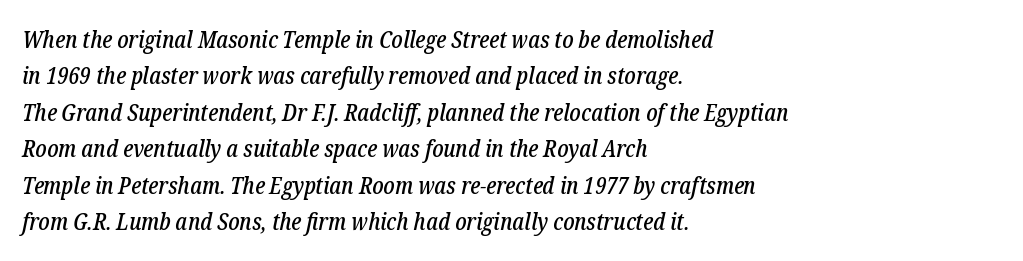
The image shows 24 px text type, italic (leaning right); set left-aligned, normal line spacing (1.52x), normal letter spacing, not underlined.
